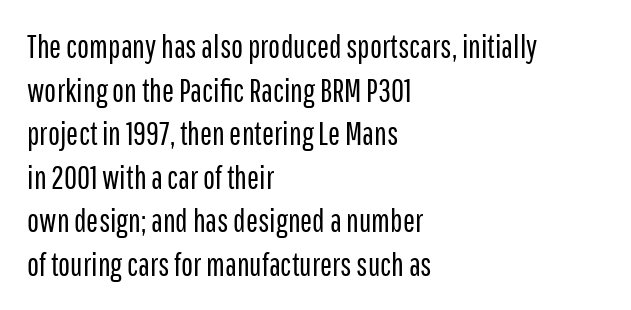
{"serif": "no", "italic": "no", "bold": "no", "weight": "regular", "width": "condensed", "stroke_contrast": "low", "x_height": "medium", "monospaced": "no", "underline": "no", "align": "left", "line_spacing": "normal", "line_spacing_ratio": 1.36, "letter_spacing": "normal", "letter_spacing_em": 0.0, "glyph_px": 32}
